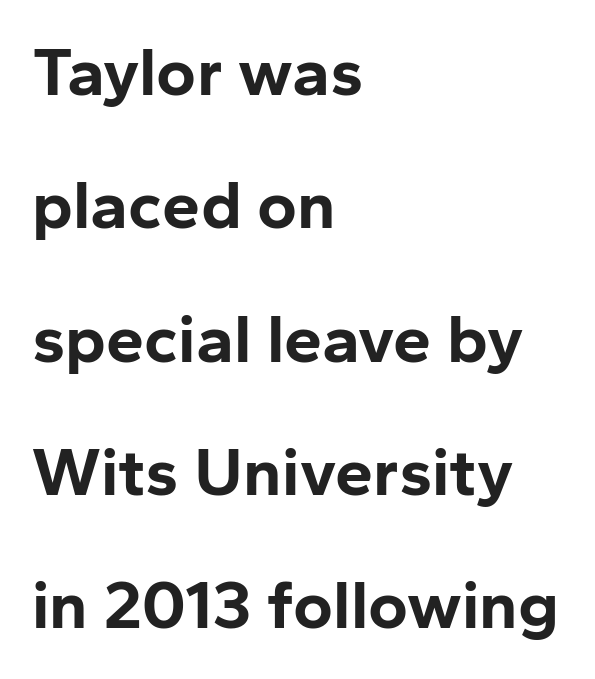
The image shows 68 px bold sans-serif type, upright; set left-aligned, loose line spacing (1.96x), normal letter spacing, not underlined; low stroke contrast and a medium x-height.
